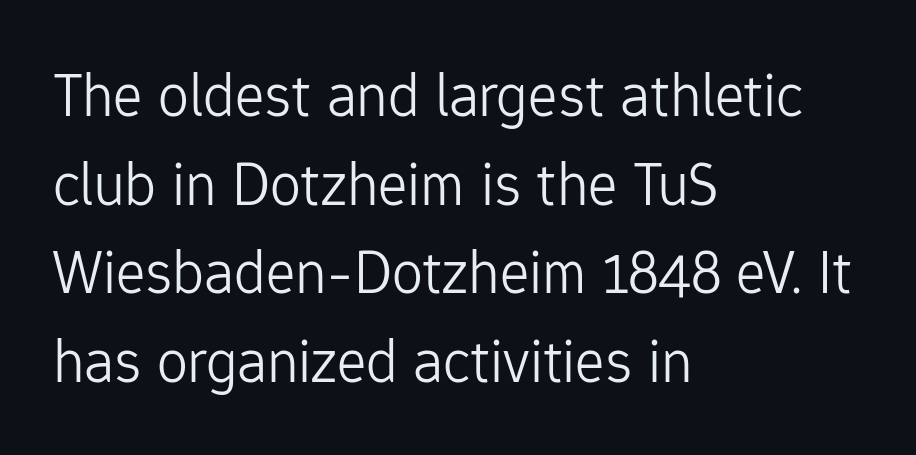
How are the letters spaced? Ordinarily, with no added tracking. Stems and bowls with no extra thickness — not bold. Compared with typical paragraphs, the rows here are spaced about the same. The typography opts for an upright posture over an oblique one.
